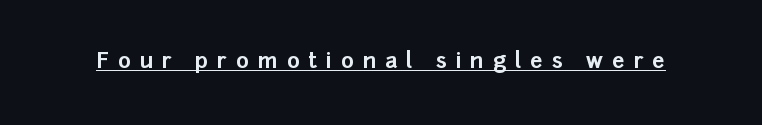
Q: Is the text bold? A: Yes.
Q: Is the text italic (slanted)? A: No, it is upright.
Q: Is the text underlined? A: Yes.
Q: Is the spacing between letters normal or unusually wide? A: Unusually wide.
